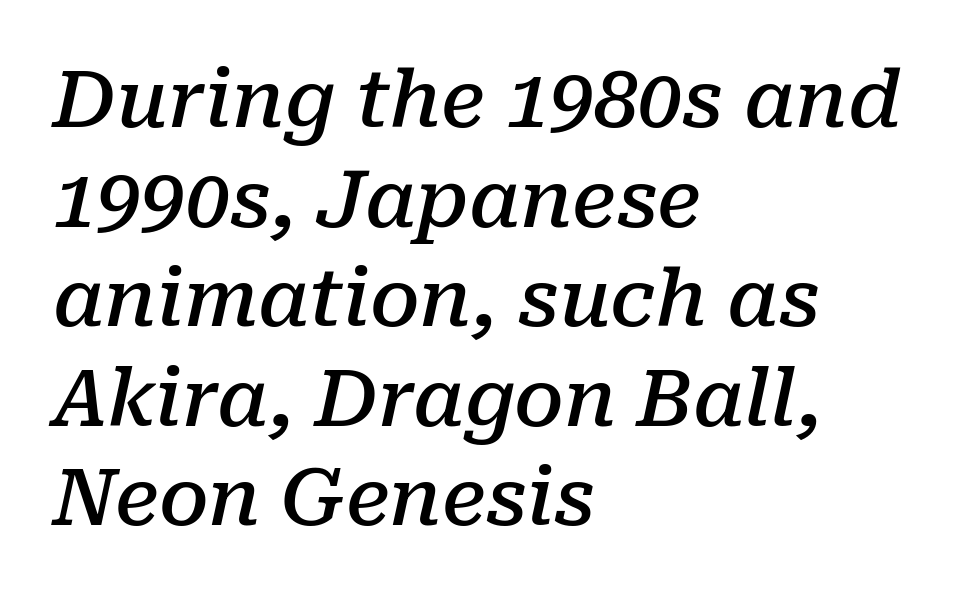
Teacher's note: observe the even left margin — that is flush-left alignment. Compared with typical body copy, the letter spacing here is the same. The typesetting leans somewhat heavy: a semibold. The designer went with a serif here, giving each stem small feet.
